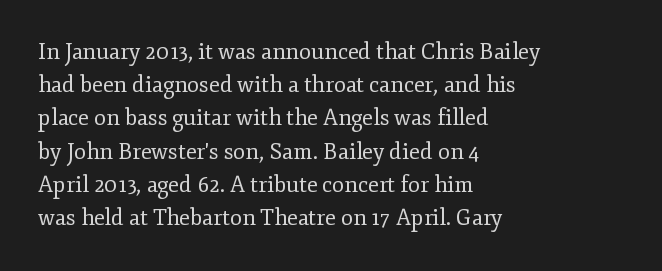
The image shows 22 px text type, upright; set left-aligned, normal line spacing (1.51x), normal letter spacing, not underlined.
